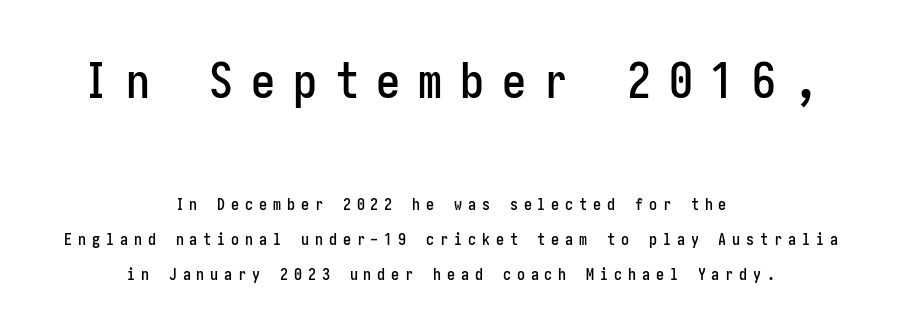
Q: Is the text italic (slanted)? A: No, it is upright.
Q: Is the typeface a serif or a sans-serif typeface? A: Sans-serif.
Q: Is the text underlined? A: No.
Q: How is the paragraph aligned? A: Centered.
Q: Is the spacing between letters normal or unusually wide? A: Unusually wide.
Q: Is the spacing between lines tight, normal or loose? A: Loose.
Q: Which block of text is set in a larger size, the first (top) or the second (bottom)? A: The first (top) one.
Q: Width (condensed, normal, or wide)? A: Condensed.
Q: Stroke contrast? A: Low.
Q: x-height? A: Medium.
